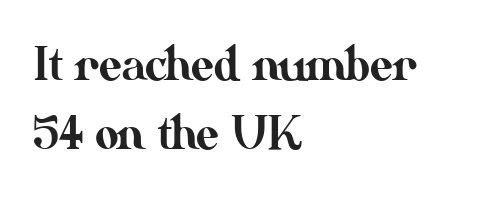
Layout note: lines flush left. The words here are not underlined. This sample has the flowing, uneven cadence of proportional lettering. Interline gaps are of average width in this sample.
